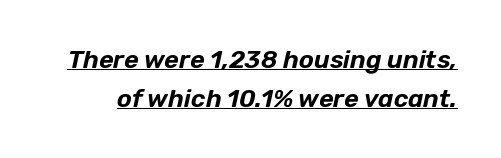
{"italic": "yes", "lean": "right", "slant_degrees": 12, "underline": "yes", "line_spacing": "normal", "line_spacing_ratio": 1.56, "letter_spacing": "normal", "letter_spacing_em": 0.0, "glyph_px": 25}
